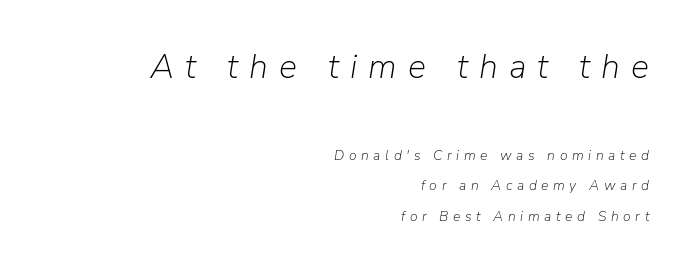
{"italic": "yes", "lean": "right", "slant_degrees": 9, "bold": "no", "weight": "light", "width": "normal", "stroke_contrast": "low", "x_height": "medium", "monospaced": "no", "underline": "no", "align": "right", "line_spacing": "loose", "line_spacing_ratio": 2.19, "letter_spacing": "wide", "letter_spacing_em": 0.33, "larger_block": "first", "size_ratio": 2.43, "glyph_px": 34}
